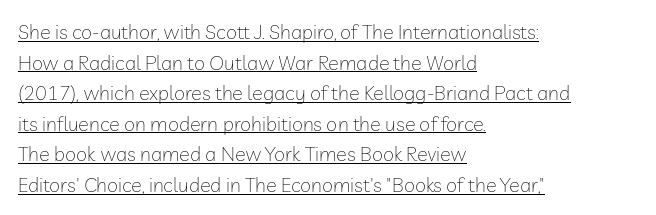
The designer left line spacing at the default. No italicization has been applied; the sample stays upright. Compared with typical body copy, the letter spacing here is the same. Vertical stems look standard width or narrower in stroke.
